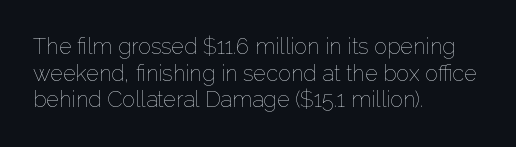
The image shows 22 px text type, upright; set left-aligned, line spacing 1.21x, normal letter spacing, not underlined.
